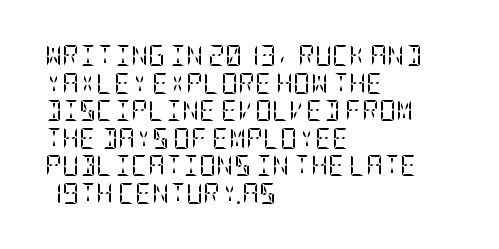
{"italic": "no", "bold": "no", "underline": "no", "align": "left", "line_spacing": "normal", "line_spacing_ratio": 1.31, "letter_spacing": "normal", "letter_spacing_em": 0.0, "glyph_px": 21}
